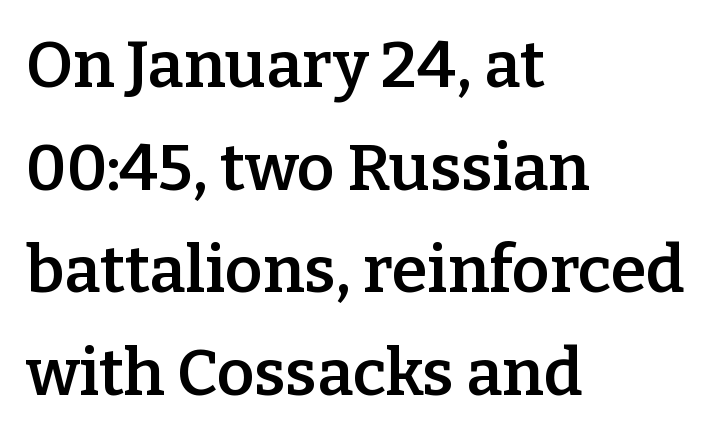
The face used here is a semibold: visibly heavier than regular, lighter than bold. Notice how the passage keeps a crisp vertical edge on the left only. Observe the ordinary spacing: letters are neighbours, not strangers. The designer left line spacing at the default. This is roman type, the default non-slanted kind.
